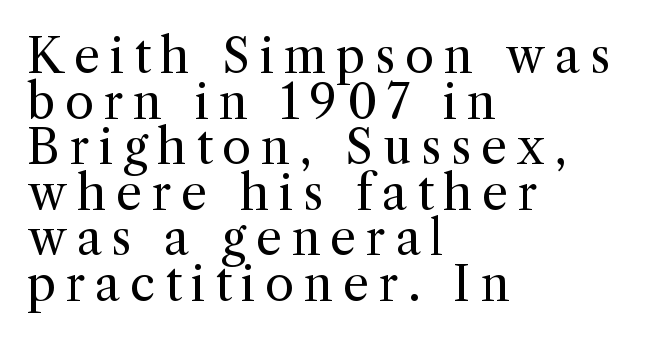
The image shows 47 px regular-weight serif type, upright; set left-aligned, tight line spacing (0.97x), unusually wide letter spacing (+0.21 em), not underlined; a medium x-height.
